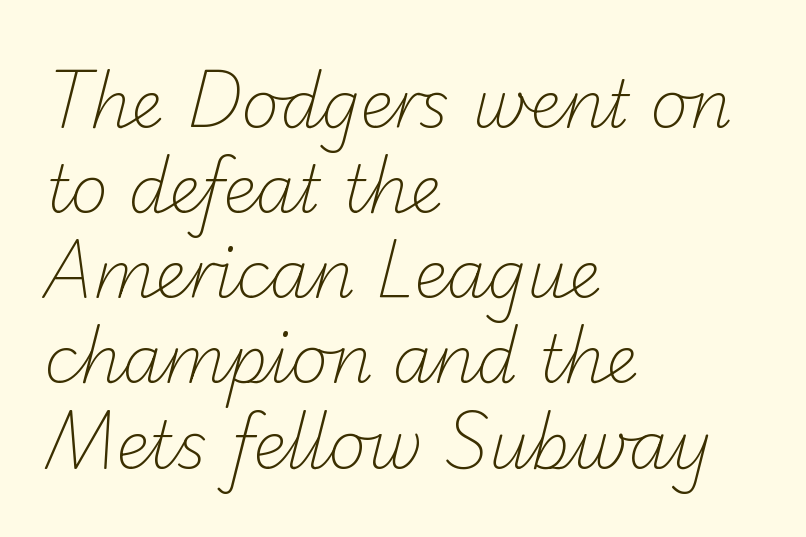
{"serif": "no", "bold": "no", "weight": "light", "width": "normal", "stroke_contrast": "low", "x_height": "small", "monospaced": "no", "underline": "no", "align": "left", "line_spacing": "normal", "line_spacing_ratio": 1.31, "letter_spacing": "normal", "letter_spacing_em": 0.0, "glyph_px": 65}
